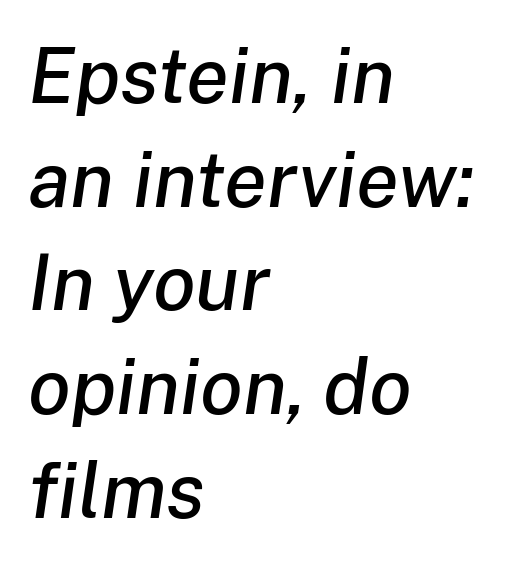
{"italic": "yes", "lean": "right", "slant_degrees": 8, "width": "normal", "stroke_contrast": "low", "x_height": "medium", "monospaced": "no", "underline": "no", "align": "left", "line_spacing": "normal", "line_spacing_ratio": 1.33, "letter_spacing": "normal", "letter_spacing_em": 0.0, "glyph_px": 78}
